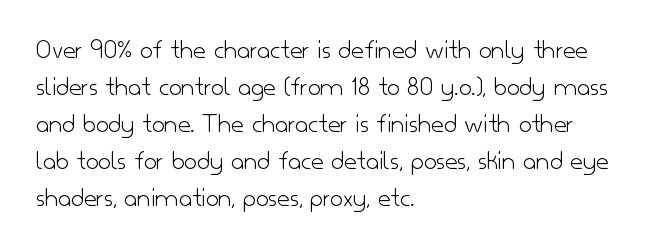
{"serif": "no", "italic": "no", "bold": "no", "weight": "light", "width": "normal", "stroke_contrast": "low", "x_height": "small", "monospaced": "no", "underline": "no", "align": "left", "line_spacing": "normal", "line_spacing_ratio": 1.32, "letter_spacing": "normal", "letter_spacing_em": 0.0, "glyph_px": 28}
